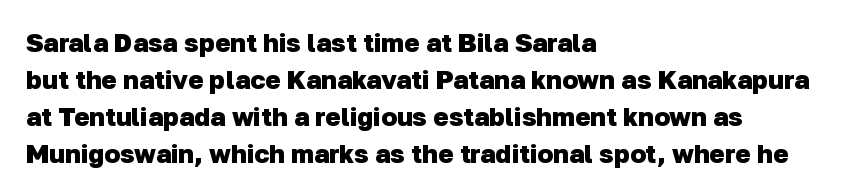
{"bold": "yes", "underline": "no", "align": "left", "line_spacing": "normal", "line_spacing_ratio": 1.42, "letter_spacing": "normal", "letter_spacing_em": 0.0, "glyph_px": 26}
